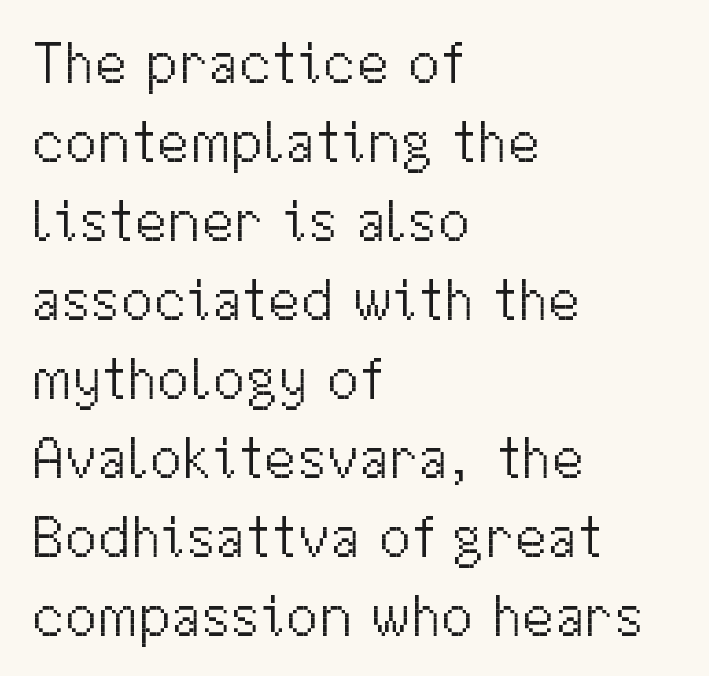
Normally led — the rows are evenly, conventionally spaced. I'd call this a sans setting — the letters go barefoot. The space directly below the letters is spotless. Nothing unusual about the tracking: characters are spaced as the font intends. The lines in this sample share a left origin and differ only in where they stop.
